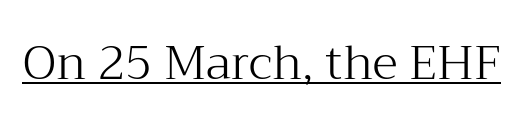
Q: Is the text bold? A: No.
Q: Is the text italic (slanted)? A: No, it is upright.
Q: Is the typeface a serif or a sans-serif typeface? A: Serif.
Q: Is the text underlined? A: Yes.
Q: Is the spacing between letters normal or unusually wide? A: Normal.
Q: Width (condensed, normal, or wide)? A: Normal.
Q: Stroke contrast? A: Medium.
Q: x-height? A: Medium.
Q: Monospaced? A: No.
